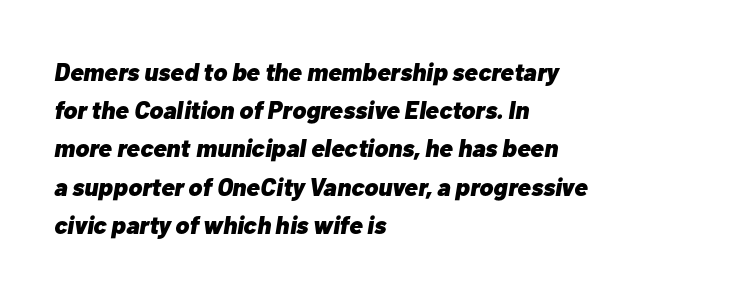
Lines of text with bare space underneath. This is heavy type, rendered in bold. The letters are slanted; this is an italic face. Students, observe: this is what conventionally led text looks like. Horizontally, the lines are justified to the leading edge only. Each word holds together tightly as a unit, with standard inter-letter gaps.
